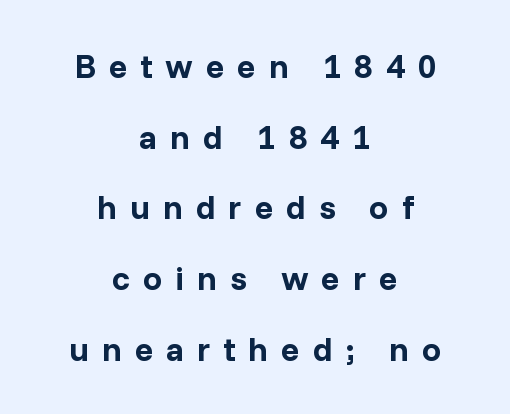
Unmarked baselines from the first word to the last. Observe the wide spacing: letters keep a clear distance from each other. Every character sits straight up, as roman type does. This is heavy type, rendered in bold. Think of a printed novel: that variable character pitch is what you see here.
